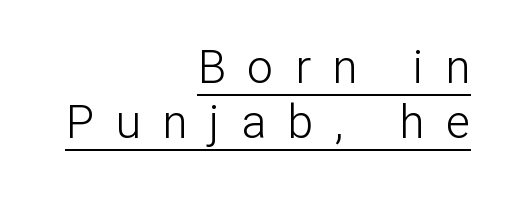
The image shows 46 px light sans-serif type, upright; set right-aligned, line spacing 1.2x, unusually wide letter spacing (+0.47 em), underlined; low stroke contrast and a medium x-height.
